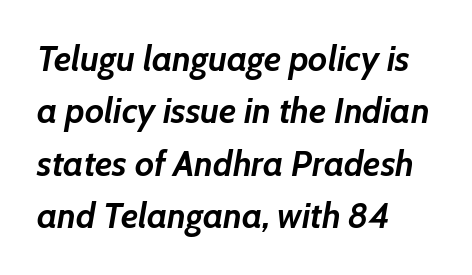
The horizontal fit of the characters is conventional and even. The baseline area is clear. Short and long lines alike share a common starting point at left. Vertical spacing — default.
